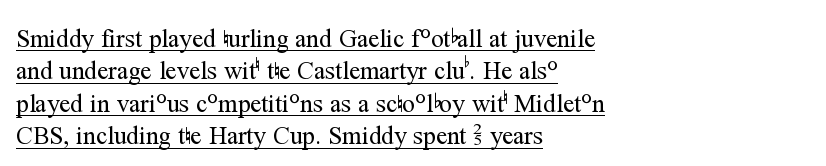
Q: Is the text bold? A: No.
Q: Is the text italic (slanted)? A: No, it is upright.
Q: Is the text underlined? A: Yes.
Q: How is the paragraph aligned? A: Left-aligned.
Q: Is the spacing between letters normal or unusually wide? A: Normal.
Q: Is the spacing between lines tight, normal or loose? A: Normal.
